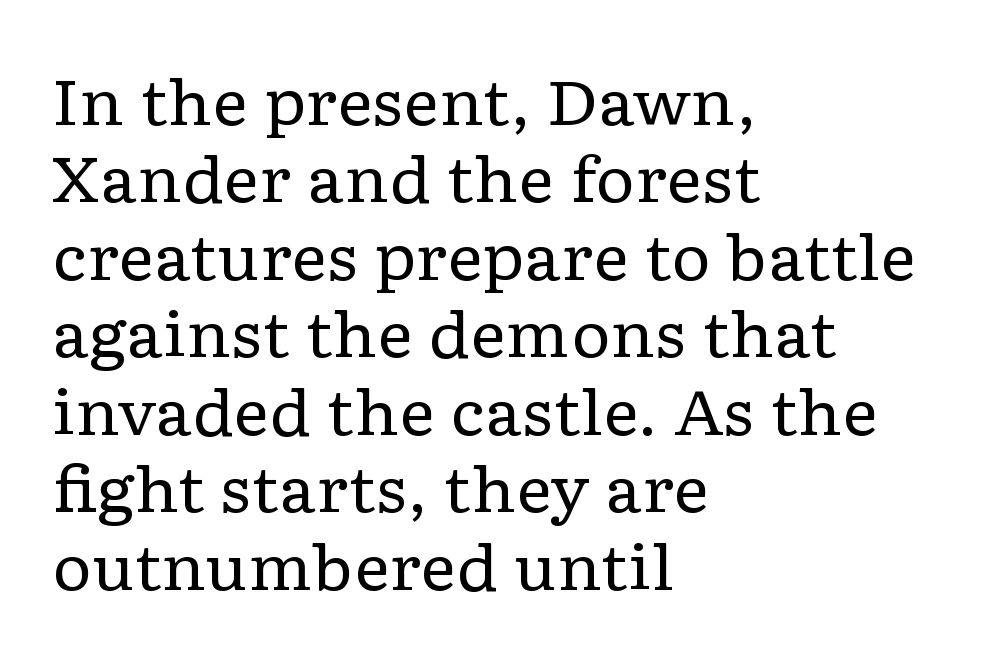
The image shows 62 px regular-weight, wide serif type, upright; set left-aligned, normal line spacing (1.25x), normal letter spacing, not underlined; low stroke contrast and a medium x-height.
